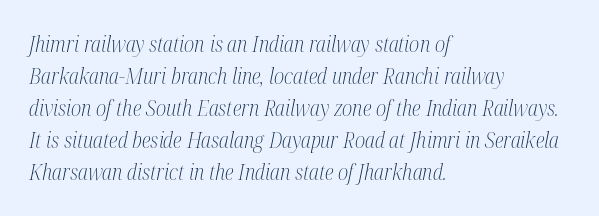
This is not heavy type; no bold has been used. A clean baseline with only descenders dipping below it. Notice how the stems are inclined rather than vertical — that's the hallmark of italics. Compared with a centered layout, this one pins lines to the left instead. The designer left line spacing at the default.
